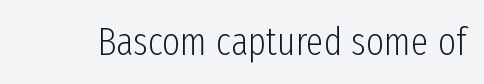
Q: Is the text bold? A: No.
Q: Is the text italic (slanted)? A: No, it is upright.
Q: Is the typeface a serif or a sans-serif typeface? A: Sans-serif.
Q: Is the text underlined? A: No.
Q: Is the spacing between letters normal or unusually wide? A: Normal.
Q: Width (condensed, normal, or wide)? A: Condensed.
Q: Stroke contrast? A: Low.
Q: x-height? A: Medium.
Q: Monospaced? A: No.
